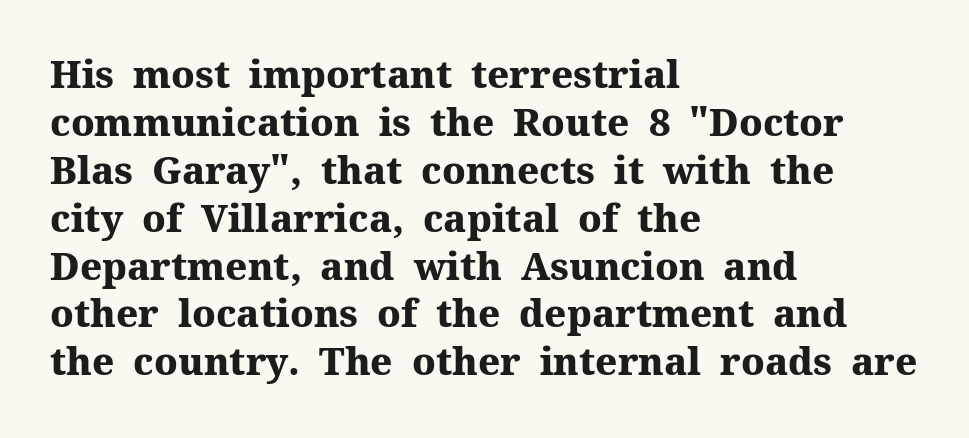
The image shows 38 px heavy serif type, upright; set left-aligned, normal line spacing (1.26x), normal letter spacing, not underlined; medium stroke contrast and a medium x-height.
